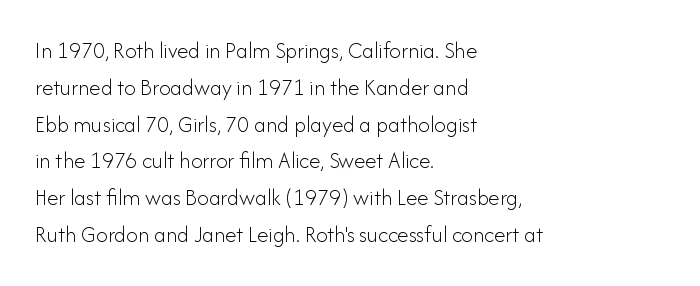
Q: Is the text bold? A: No.
Q: Is the text italic (slanted)? A: No, it is upright.
Q: Is the text underlined? A: No.
Q: How is the paragraph aligned? A: Left-aligned.
Q: Is the spacing between letters normal or unusually wide? A: Normal.
Q: Is the spacing between lines tight, normal or loose? A: Normal.
